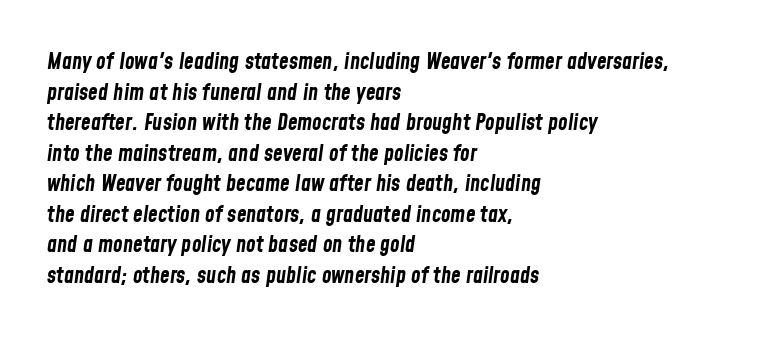
The image shows 22 px bold type, italic (leaning right); set left-aligned, normal line spacing (1.39x), normal letter spacing, not underlined.
